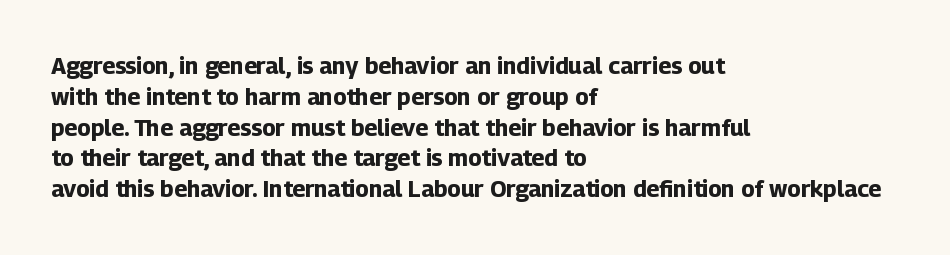
It's the straight-up-and-down kind of type. Descender tails drop into unmarked territory. Weight check: bold — yes, fully. Line beginnings align vertically; line endings do not.
